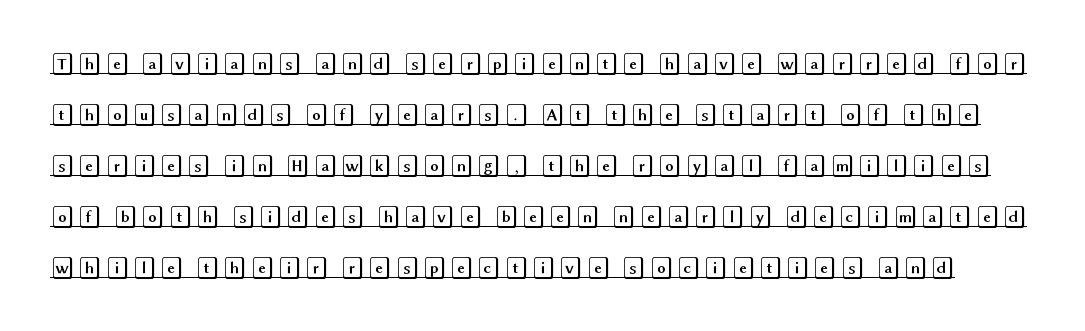
Compared with typical paragraphs, the rows here are farther apart. Characters remain perfectly vertical along every line. This is underlined copy, the kind a proofreader might mark for attention.
